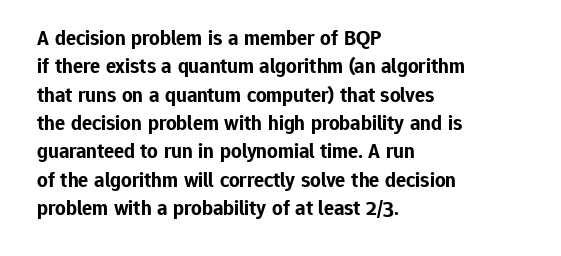
The image shows 21 px bold type, upright; set left-aligned, normal line spacing (1.35x), normal letter spacing, not underlined.
